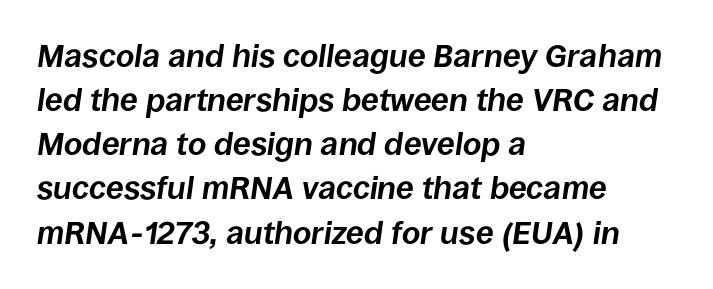
The image shows 32 px bold type, italic (leaning right); set left-aligned, normal line spacing (1.38x), normal letter spacing, not underlined; low stroke contrast and a large x-height.
